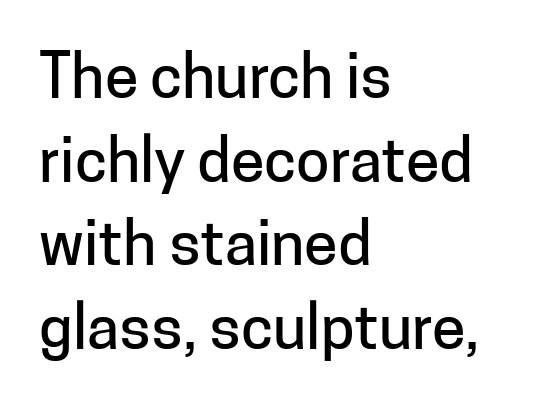
The image shows 61 px sans-serif type, upright; set left-aligned, normal line spacing (1.37x), normal letter spacing, not underlined; low stroke contrast and a medium x-height.
